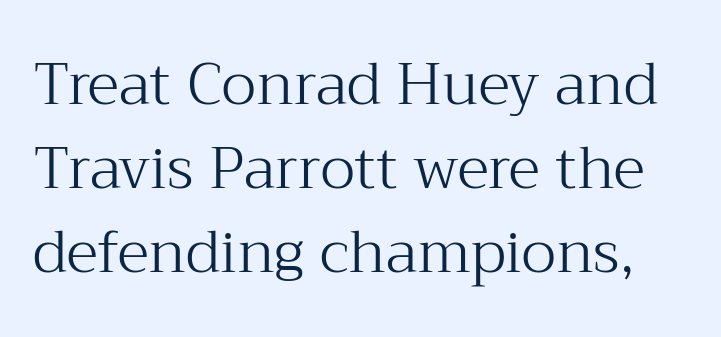
The image shows 59 px light serif type, upright; set normal line spacing (1.42x), normal letter spacing, not underlined; medium stroke contrast and a medium x-height.
